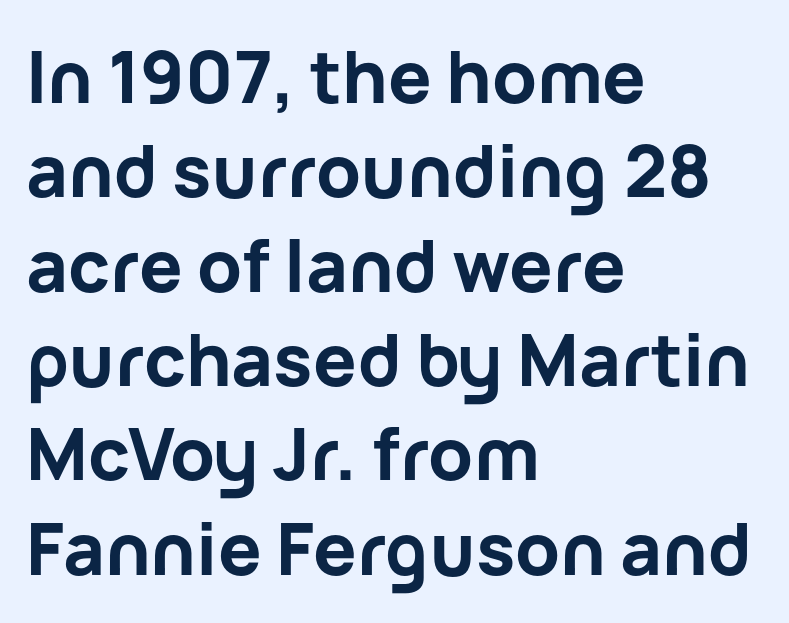
Successive baselines arrive at the customary interval. Each letter keeps its own natural width here, so spacing adapts to shape. The passage shown is emphatically bold. Ordinary non-slanted type is in use.
